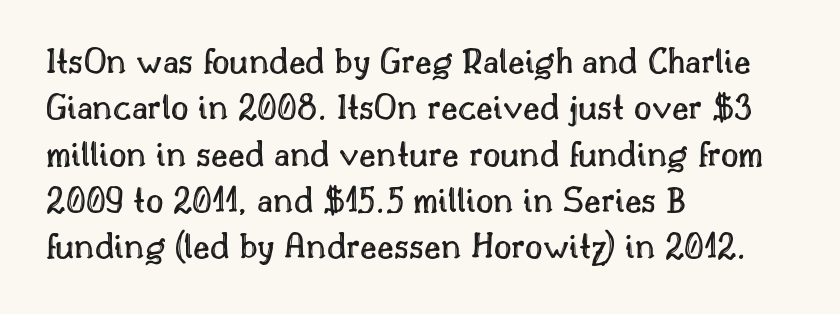
{"italic": "no", "width": "normal", "x_height": "small", "monospaced": "no", "underline": "no", "align": "left", "line_spacing_ratio": 1.22, "letter_spacing": "normal", "letter_spacing_em": 0.0, "glyph_px": 38}
